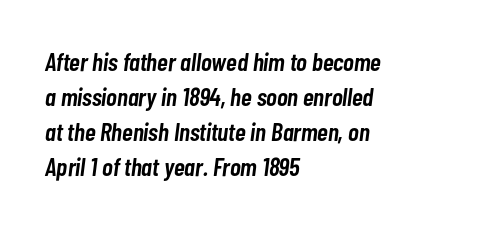
{"italic": "yes", "lean": "right", "slant_degrees": 7, "bold": "semi", "underline": "no", "align": "left", "line_spacing": "normal", "line_spacing_ratio": 1.34, "letter_spacing": "normal", "letter_spacing_em": 0.0, "glyph_px": 26}
